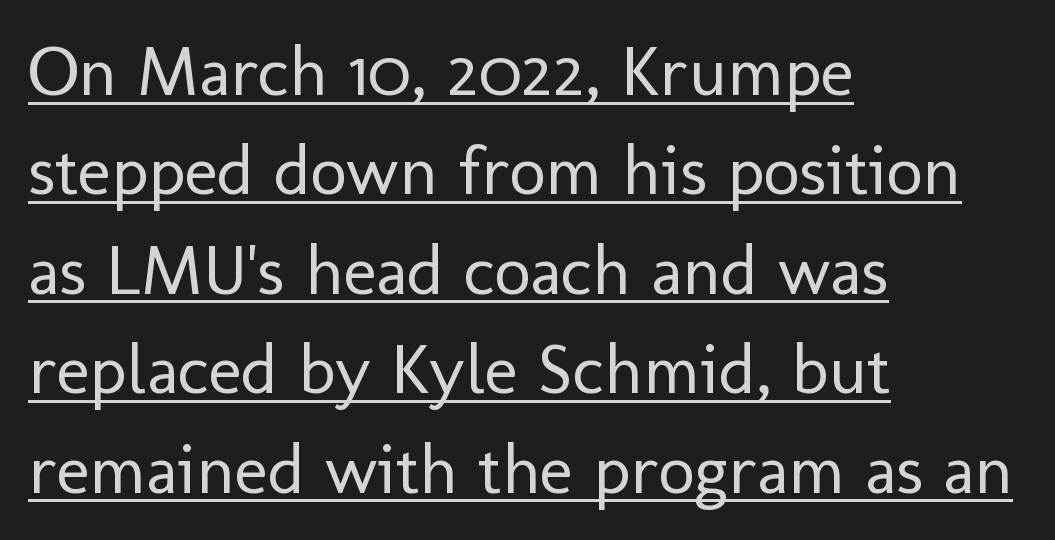
{"serif": "no", "italic": "no", "bold": "no", "weight": "regular", "width": "normal", "stroke_contrast": "low", "x_height": "medium", "monospaced": "no", "underline": "yes", "align": "left", "line_spacing": "normal", "line_spacing_ratio": 1.4, "letter_spacing": "normal", "letter_spacing_em": 0.0, "glyph_px": 71}
